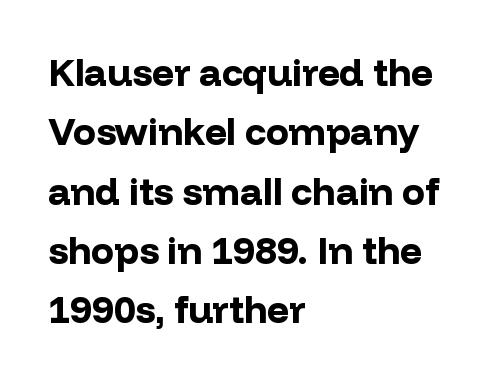
The image shows 38 px bold sans-serif type, upright; set left-aligned, normal line spacing (1.56x), normal letter spacing, not underlined; low stroke contrast and a medium x-height.
